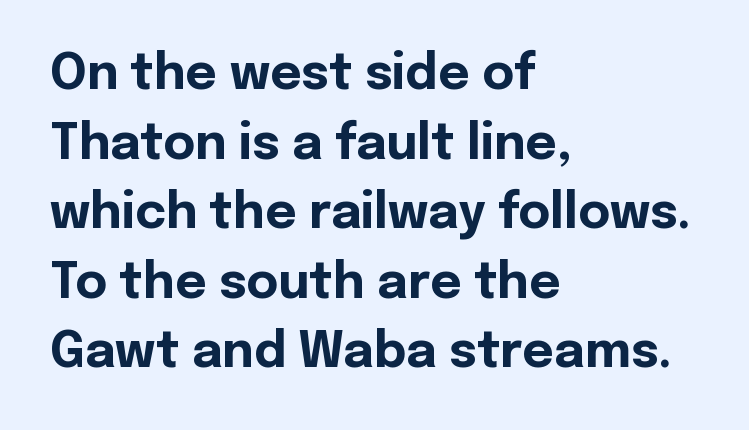
Q: Is the text bold? A: Yes.
Q: Is the text italic (slanted)? A: No, it is upright.
Q: Is the typeface a serif or a sans-serif typeface? A: Sans-serif.
Q: Is the text underlined? A: No.
Q: How is the paragraph aligned? A: Left-aligned.
Q: Is the spacing between letters normal or unusually wide? A: Normal.
Q: Is the spacing between lines tight, normal or loose? A: Normal.
Q: Width (condensed, normal, or wide)? A: Normal.
Q: x-height? A: Medium.
Q: Monospaced? A: No.
